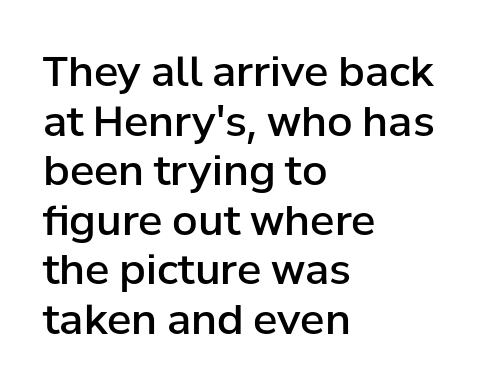
{"serif": "no", "italic": "no", "bold": "semi", "weight": "semibold", "width": "normal", "stroke_contrast": "low", "x_height": "medium", "monospaced": "no", "underline": "no", "align": "left", "line_spacing_ratio": 1.21, "letter_spacing": "normal", "letter_spacing_em": 0.0, "glyph_px": 41}
